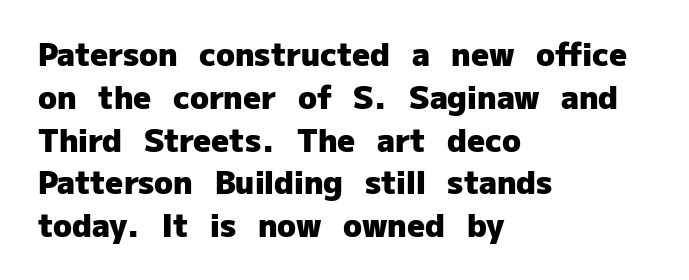
Q: Is the text bold? A: Yes.
Q: Is the text italic (slanted)? A: No, it is upright.
Q: Is the typeface a serif or a sans-serif typeface? A: Sans-serif.
Q: Is the text underlined? A: No.
Q: How is the paragraph aligned? A: Left-aligned.
Q: Is the spacing between letters normal or unusually wide? A: Normal.
Q: Is the spacing between lines tight, normal or loose? A: Normal.
Q: Width (condensed, normal, or wide)? A: Normal.
Q: Stroke contrast? A: Low.
Q: x-height? A: Medium.
Q: Monospaced? A: No.
